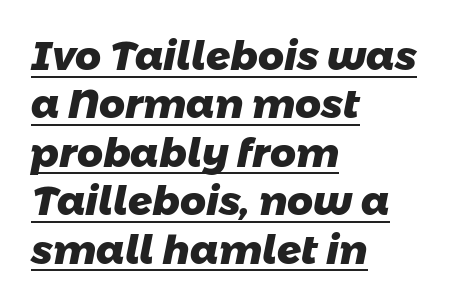
Q: Is the text bold? A: Yes.
Q: Is the typeface a serif or a sans-serif typeface? A: Sans-serif.
Q: Is the text underlined? A: Yes.
Q: How is the paragraph aligned? A: Left-aligned.
Q: Is the spacing between letters normal or unusually wide? A: Normal.
Q: Width (condensed, normal, or wide)? A: Normal.
Q: Stroke contrast? A: Low.
Q: x-height? A: Medium.
Q: Monospaced? A: No.
